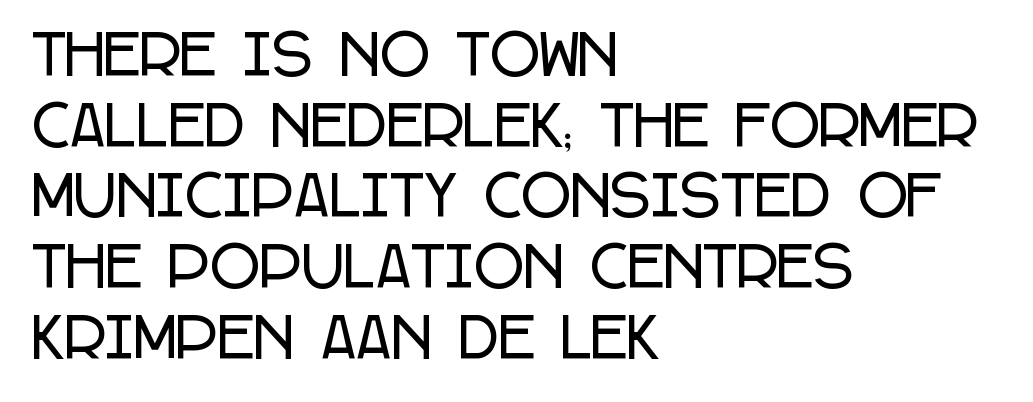
Q: Is the text italic (slanted)? A: No, it is upright.
Q: Is the typeface a serif or a sans-serif typeface? A: Sans-serif.
Q: Is the text underlined? A: No.
Q: How is the paragraph aligned? A: Left-aligned.
Q: Is the spacing between letters normal or unusually wide? A: Normal.
Q: Is the spacing between lines tight, normal or loose? A: Normal.
Q: Width (condensed, normal, or wide)? A: Condensed.
Q: Stroke contrast? A: Low.
Q: x-height? A: Large.
Q: Monospaced? A: No.
